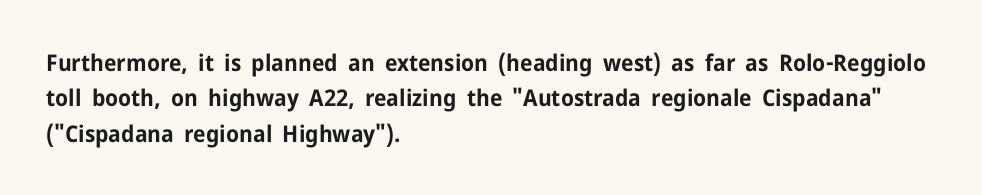
The image shows 23 px bold type, upright; set left-aligned, normal line spacing (1.54x), normal letter spacing, not underlined.
